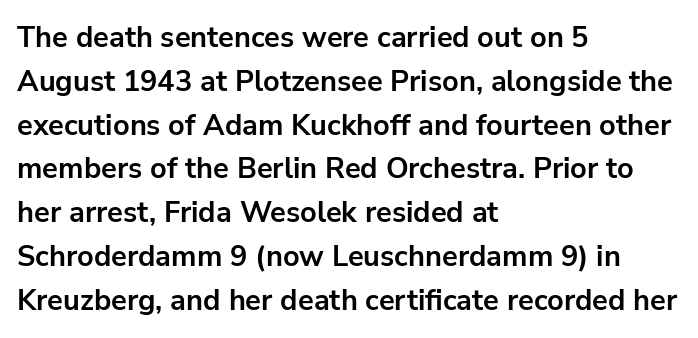
The image shows 29 px bold sans-serif type, upright; set left-aligned, normal line spacing (1.51x), normal letter spacing, not underlined; low stroke contrast and a medium x-height.
